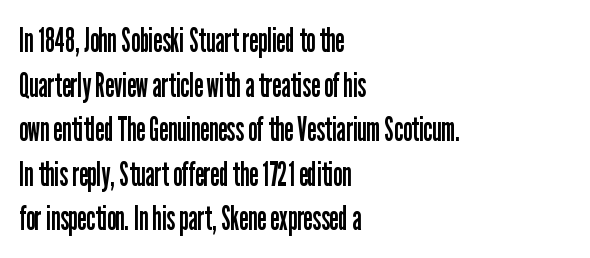
Q: Is the text bold? A: No.
Q: Is the text italic (slanted)? A: No, it is upright.
Q: Is the typeface a serif or a sans-serif typeface? A: Sans-serif.
Q: Is the text underlined? A: No.
Q: How is the paragraph aligned? A: Left-aligned.
Q: Is the spacing between letters normal or unusually wide? A: Normal.
Q: Is the spacing between lines tight, normal or loose? A: Normal.
Q: Width (condensed, normal, or wide)? A: Condensed.
Q: Stroke contrast? A: Low.
Q: x-height? A: Medium.
Q: Monospaced? A: No.
